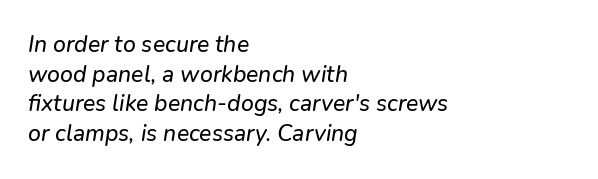
Leading matches the norm, producing a regular column. The passage is arranged the way most books set body copy — flush left. These lines keep a tight, regular rhythm from letter to letter. Underlining? Definitely not there.
